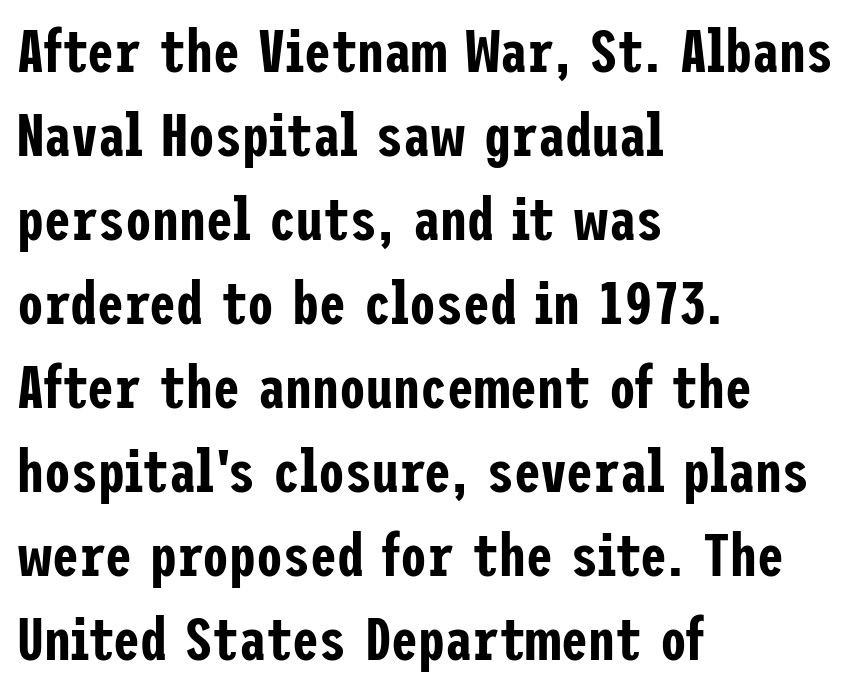
Q: Is the text italic (slanted)? A: No, it is upright.
Q: Is the typeface a serif or a sans-serif typeface? A: Sans-serif.
Q: Is the text underlined? A: No.
Q: How is the paragraph aligned? A: Left-aligned.
Q: Is the spacing between letters normal or unusually wide? A: Normal.
Q: Is the spacing between lines tight, normal or loose? A: Normal.
Q: Width (condensed, normal, or wide)? A: Condensed.
Q: Stroke contrast? A: Low.
Q: x-height? A: Medium.
